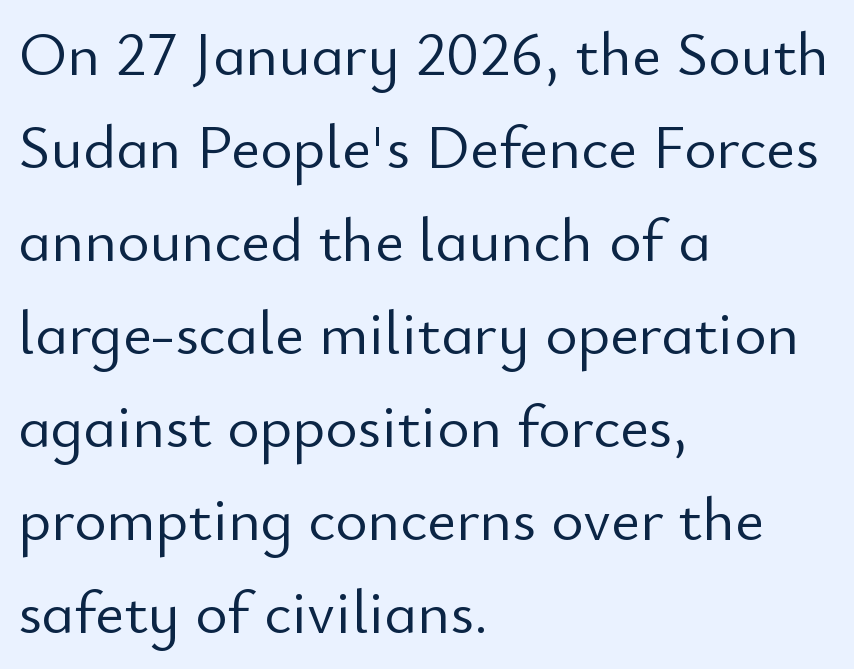
{"serif": "no", "italic": "no", "bold": "no", "weight": "light", "width": "normal", "stroke_contrast": "low", "x_height": "small", "monospaced": "no", "underline": "no", "align": "left", "line_spacing": "normal", "line_spacing_ratio": 1.5, "letter_spacing": "normal", "letter_spacing_em": 0.0, "glyph_px": 62}
